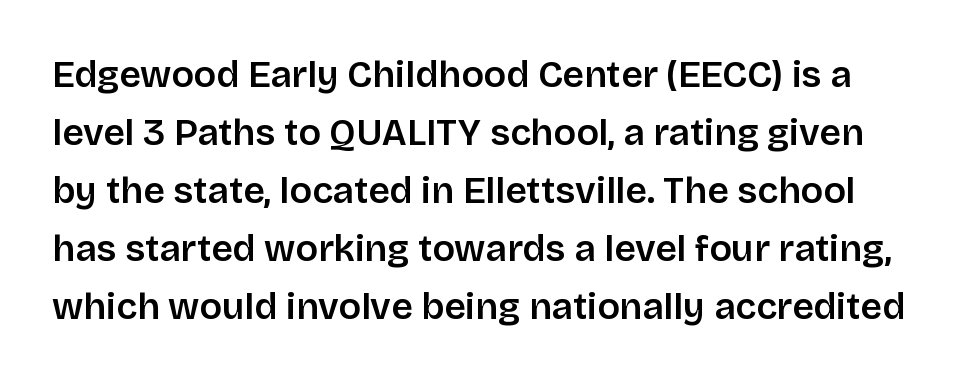
Q: Is the text bold? A: Semi-bold.
Q: Is the text italic (slanted)? A: No, it is upright.
Q: Is the typeface a serif or a sans-serif typeface? A: Sans-serif.
Q: Is the text underlined? A: No.
Q: Is the spacing between letters normal or unusually wide? A: Normal.
Q: Is the spacing between lines tight, normal or loose? A: Normal.
Q: Width (condensed, normal, or wide)? A: Normal.
Q: Stroke contrast? A: Low.
Q: x-height? A: Large.
Q: Monospaced? A: No.
